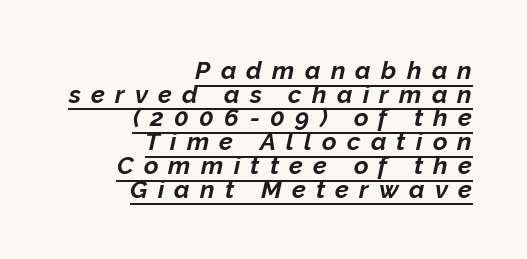
The image shows 25 px bold type, italic (leaning right); set right-aligned, tight line spacing (0.95x), unusually wide letter spacing (+0.41 em), underlined.
